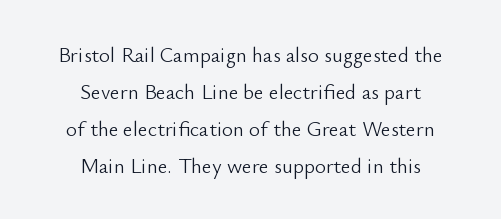
The image shows 21 px text type, upright; set centered, line spacing 1.76x, normal letter spacing, not underlined.
